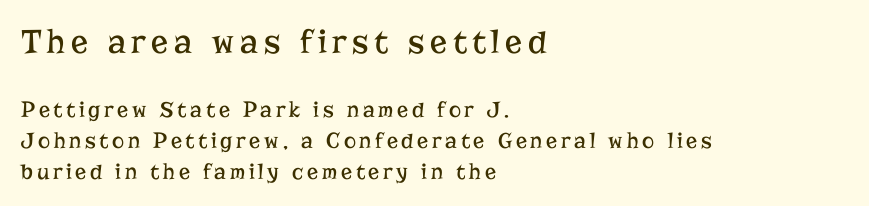
The image shows 35 px regular-weight serif type, upright; set left-aligned, normal line spacing (1.34x), not underlined; the first (top) block is 1.52x larger; low stroke contrast and a medium x-height.
